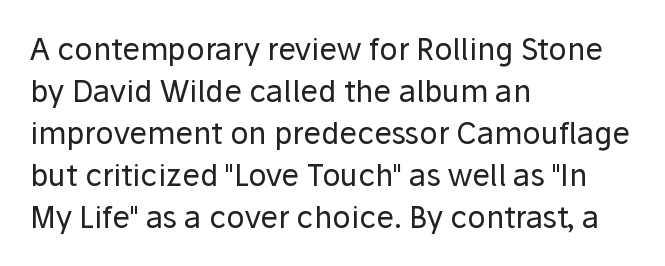
The image shows 30 px regular-weight sans-serif type, upright; set left-aligned, normal line spacing (1.4x), normal letter spacing, not underlined; low stroke contrast and a medium x-height.
